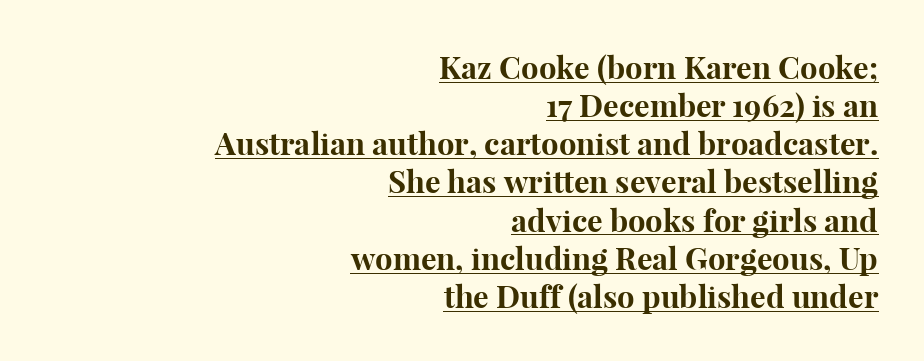
The image shows 31 px bold serif type, upright; set right-aligned, line spacing 1.23x, normal letter spacing, underlined; high stroke contrast and a medium x-height.
